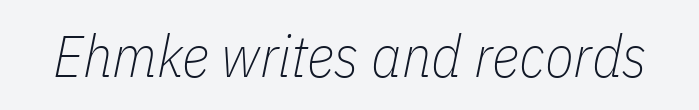
Q: Is the text bold? A: No.
Q: Is the text italic (slanted)? A: Yes, it leans right by about 11 degrees.
Q: Is the text underlined? A: No.
Q: Is the spacing between letters normal or unusually wide? A: Normal.
Q: Width (condensed, normal, or wide)? A: Condensed.
Q: Stroke contrast? A: Low.
Q: x-height? A: Medium.
Q: Monospaced? A: No.
